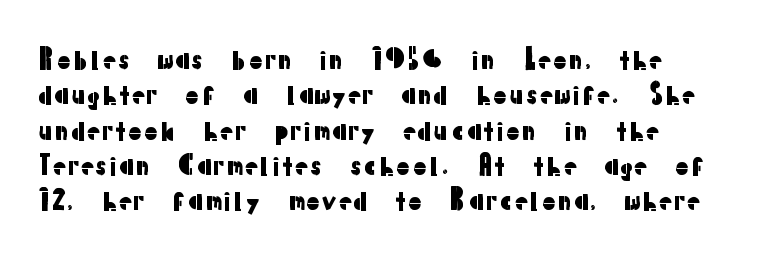
{"italic": "no", "underline": "no", "align": "left", "line_spacing": "normal", "line_spacing_ratio": 1.36, "letter_spacing": "normal", "letter_spacing_em": 0.0, "glyph_px": 26}
